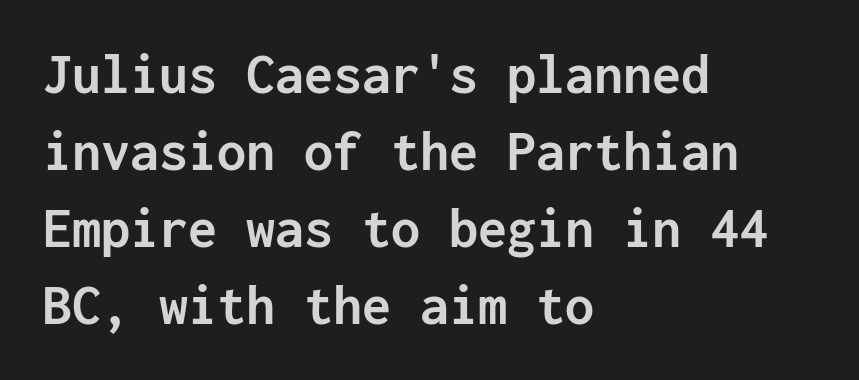
These lines stack with their left ends in a neat column. The leading is moderate, giving the passage an even texture. Bold? Absolutely — the strokes are thick and heavy. Each letter's strokes conclude bluntly, with no projecting serifs. A typesetter would call this monospace, since all characters share one set width.
